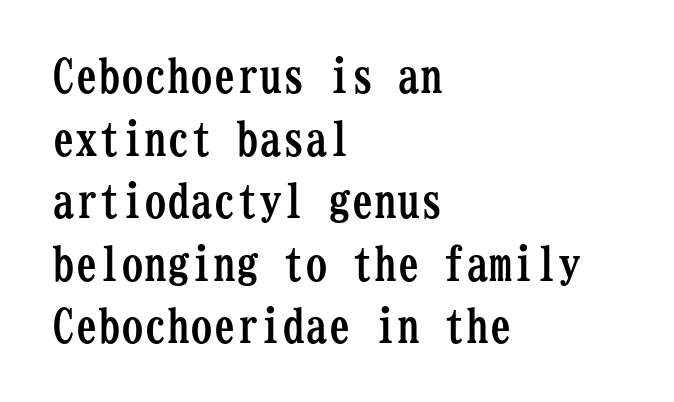
The image shows 46 px semibold, condensed serif type, upright, monospaced; set left-aligned, normal line spacing (1.36x), normal letter spacing, not underlined; low stroke contrast and a medium x-height.
